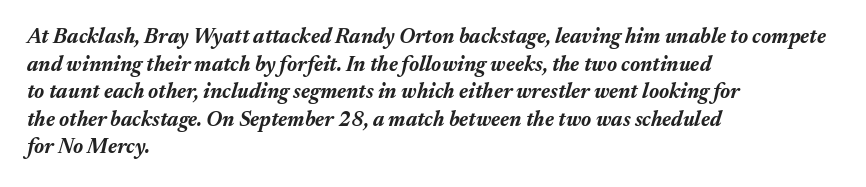
{"italic": "yes", "lean": "right", "slant_degrees": 17, "bold": "yes", "underline": "no", "align": "left", "line_spacing": "normal", "line_spacing_ratio": 1.31, "letter_spacing": "normal", "letter_spacing_em": 0.0, "glyph_px": 21}
